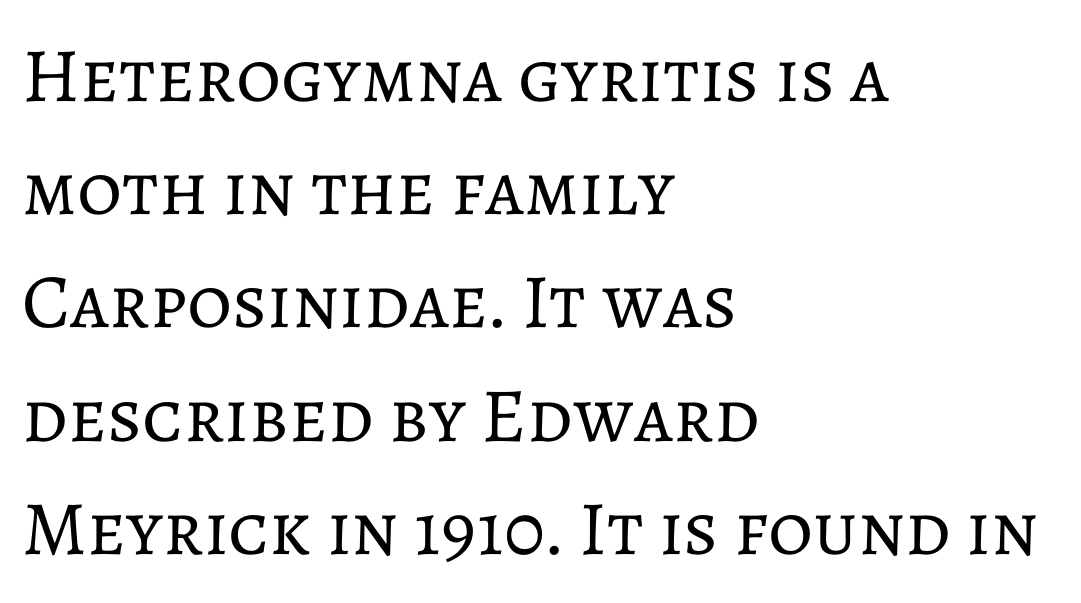
Q: Is the text bold? A: No.
Q: Is the text italic (slanted)? A: No, it is upright.
Q: Is the text underlined? A: No.
Q: How is the paragraph aligned? A: Left-aligned.
Q: Is the spacing between letters normal or unusually wide? A: Normal.
Q: Is the spacing between lines tight, normal or loose? A: Normal.
Q: Width (condensed, normal, or wide)? A: Normal.
Q: Stroke contrast? A: Low.
Q: x-height? A: Medium.
Q: Monospaced? A: No.
